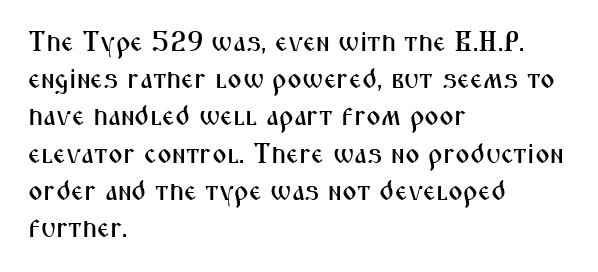
The image shows 28 px condensed sans-serif type, upright; set left-aligned, normal line spacing (1.33x), normal letter spacing, not underlined; medium stroke contrast and a medium x-height.
